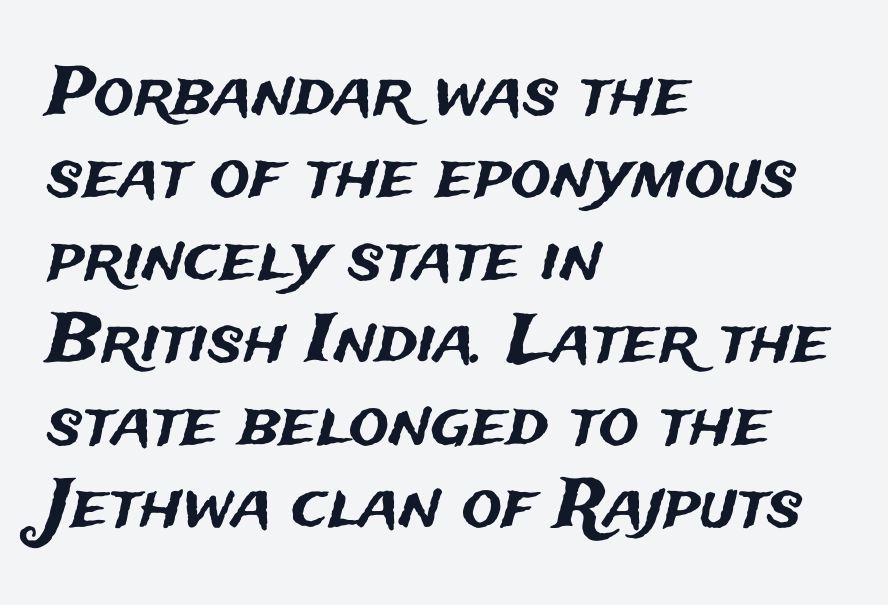
Q: Is the text italic (slanted)? A: Yes.
Q: Is the typeface a serif or a sans-serif typeface? A: Sans-serif.
Q: Is the text underlined? A: No.
Q: How is the paragraph aligned? A: Left-aligned.
Q: Is the spacing between letters normal or unusually wide? A: Normal.
Q: Width (condensed, normal, or wide)? A: Normal.
Q: Stroke contrast? A: Medium.
Q: x-height? A: Medium.
Q: Monospaced? A: No.
